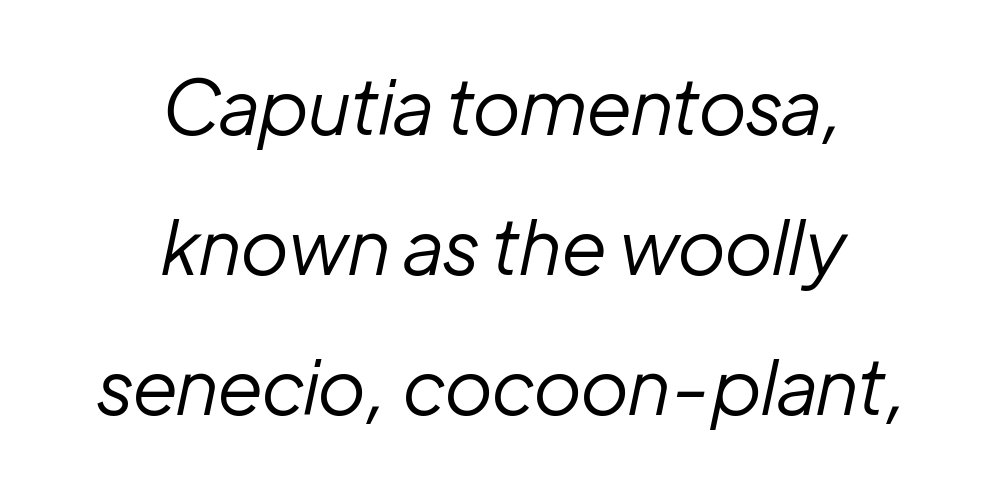
Q: Is the text bold? A: No.
Q: Is the text italic (slanted)? A: Yes, it leans right by about 12 degrees.
Q: Is the text underlined? A: No.
Q: How is the paragraph aligned? A: Centered.
Q: Is the spacing between letters normal or unusually wide? A: Normal.
Q: Width (condensed, normal, or wide)? A: Normal.
Q: Stroke contrast? A: Low.
Q: x-height? A: Medium.
Q: Monospaced? A: No.
